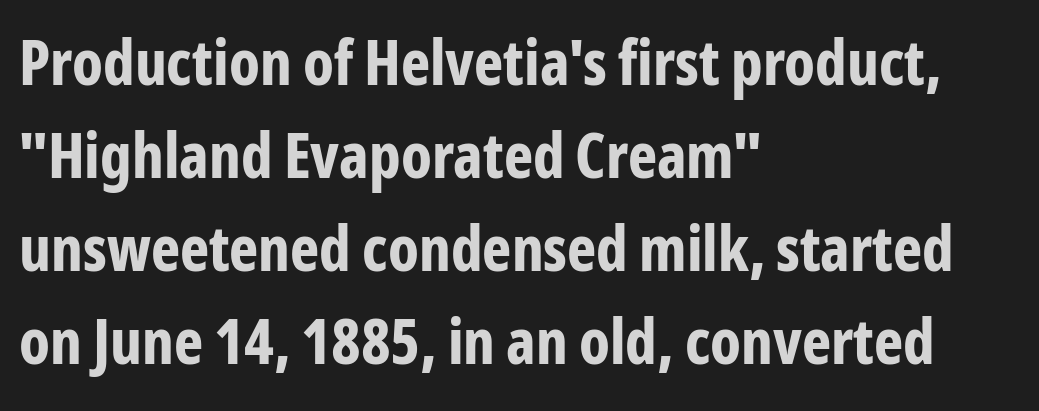
{"serif": "no", "italic": "no", "bold": "yes", "weight": "bold", "width": "condensed", "stroke_contrast": "low", "x_height": "medium", "monospaced": "no", "underline": "no", "align": "left", "line_spacing": "normal", "line_spacing_ratio": 1.5, "letter_spacing": "normal", "letter_spacing_em": 0.0, "glyph_px": 62}
